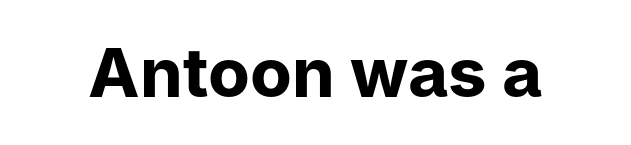
The letters advance in unequal steps, a hallmark of proportional type. Check under the words: just untouched page. Here the glyphs are tracked normally, forming tight word shapes. Pretty heavy lettering here — definitely bold. When letters stand straight like this, we call the style roman or upright. Font category for this specimen: sans-serif.
